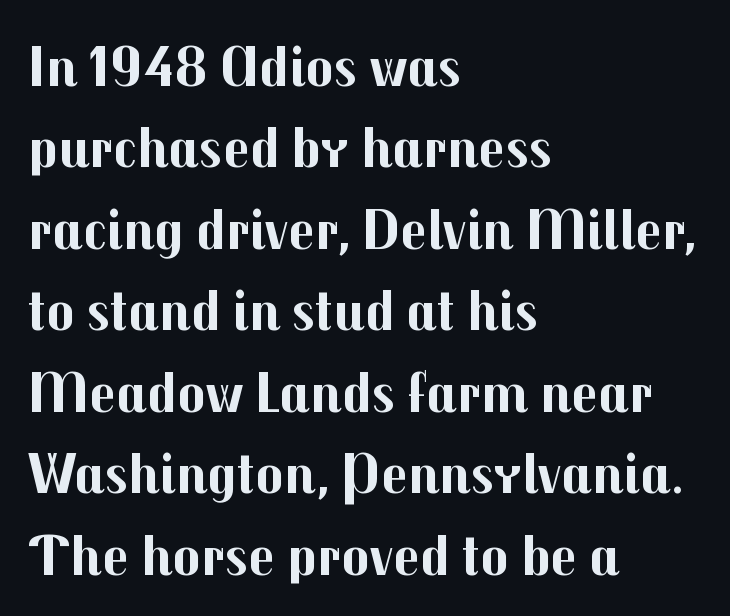
The image shows 59 px bold sans-serif type, upright; set left-aligned, normal line spacing (1.38x), normal letter spacing, not underlined; medium stroke contrast and a medium x-height.
